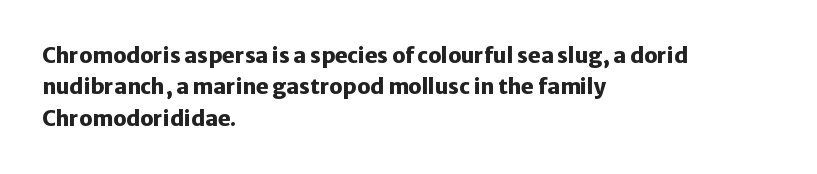
The passage shown is emphatically bold. The specimen reads as upright at a glance. Alignment: flush left. What stands out about the letter spacing? Nothing — it is the standard amount. The block of text has a typical density, with ordinary space between rows. The words here are not underlined.
